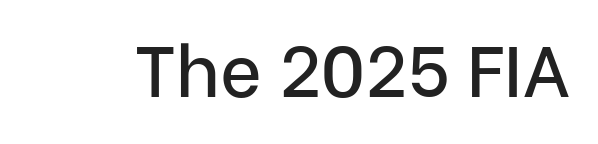
The text was rendered using a sans face with plain stroke endings. Between one letter and the next there's only the usual sliver of space. Looks like regular typesetting: each glyph gets only the width it needs. Words float on clear page, feet unadorned. The font's upright variant was chosen for this text.
